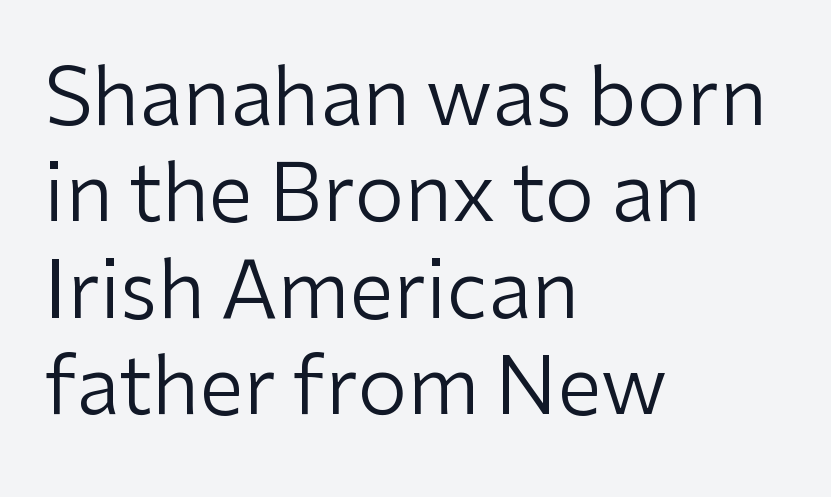
The image shows 79 px regular-weight sans-serif type, upright; set left-aligned, line spacing 1.22x, normal letter spacing, not underlined; low stroke contrast and a medium x-height.
